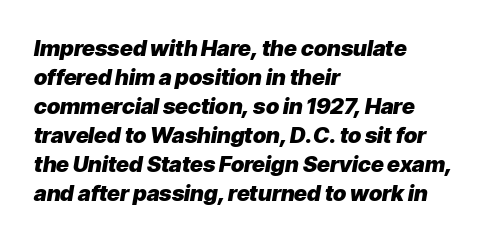
Q: Is the text bold? A: Yes.
Q: Is the text italic (slanted)? A: Yes, it leans right by about 9 degrees.
Q: Is the text underlined? A: No.
Q: How is the paragraph aligned? A: Left-aligned.
Q: Is the spacing between letters normal or unusually wide? A: Normal.
Q: Is the spacing between lines tight, normal or loose? A: Normal.
